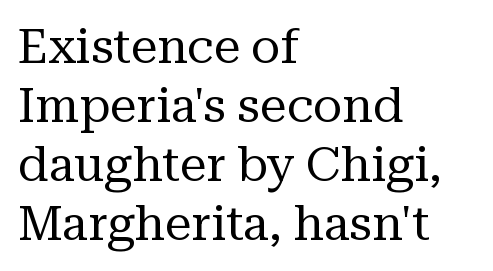
The image shows 48 px regular-weight serif type, upright; set left-aligned, line spacing 1.23x, normal letter spacing, not underlined; medium stroke contrast and a medium x-height.
